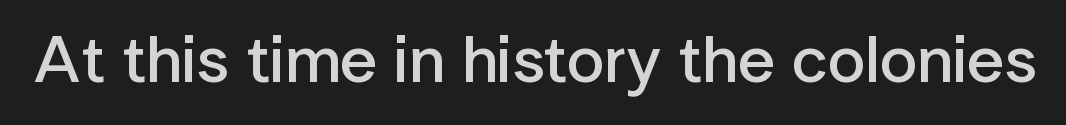
{"serif": "no", "italic": "no", "bold": "semi", "weight": "semibold", "width": "normal", "stroke_contrast": "low", "x_height": "medium", "monospaced": "no", "underline": "no", "letter_spacing": "normal", "letter_spacing_em": 0.0, "glyph_px": 66}
